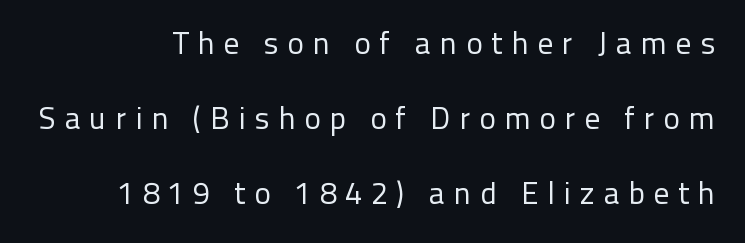
The image shows 31 px regular-weight sans-serif type, upright; set loose line spacing (2.42x), unusually wide letter spacing (+0.28 em), not underlined; low stroke contrast and a medium x-height.
